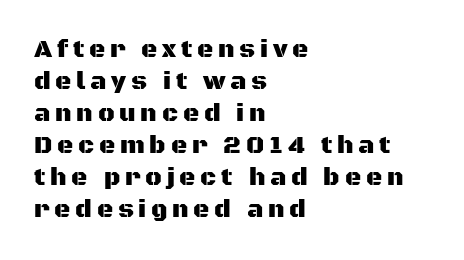
The image shows 25 px text type, upright; set left-aligned, normal line spacing (1.28x), not underlined.
